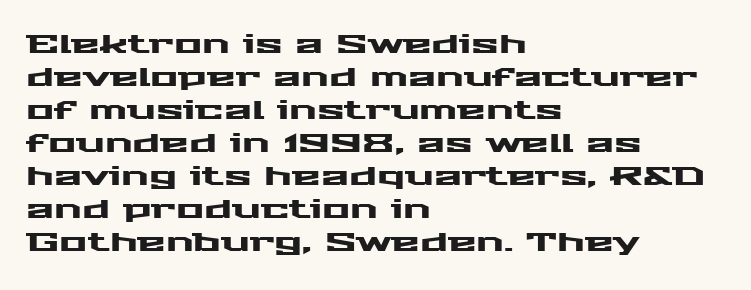
The image shows 26 px text type, upright; set left-aligned, normal line spacing (1.27x), normal letter spacing, not underlined.
